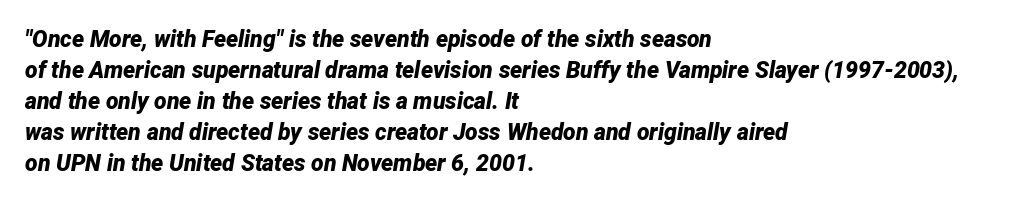
The image shows 23 px bold type, italic (leaning right); set left-aligned, normal line spacing (1.35x), normal letter spacing, not underlined.
